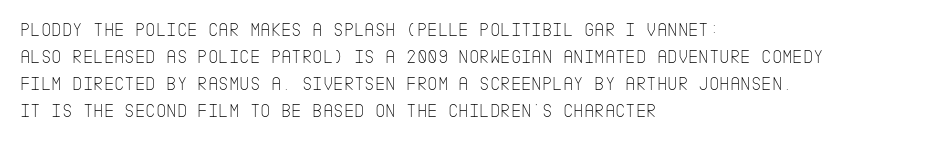
The image shows 20 px text type, upright; set left-aligned, normal line spacing (1.35x), normal letter spacing, not underlined.
